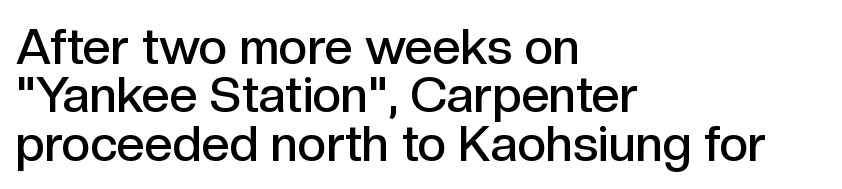
Q: Is the text bold? A: Semi-bold.
Q: Is the text italic (slanted)? A: No, it is upright.
Q: Is the typeface a serif or a sans-serif typeface? A: Sans-serif.
Q: Is the text underlined? A: No.
Q: How is the paragraph aligned? A: Left-aligned.
Q: Is the spacing between letters normal or unusually wide? A: Normal.
Q: Is the spacing between lines tight, normal or loose? A: Tight.
Q: Width (condensed, normal, or wide)? A: Normal.
Q: x-height? A: Medium.
Q: Monospaced? A: No.
